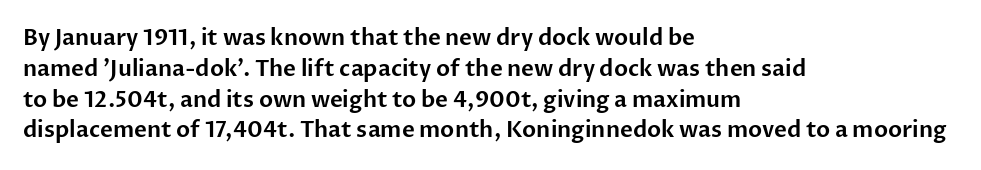
The image shows 22 px text type, upright; set left-aligned, normal line spacing (1.4x), normal letter spacing, not underlined.
